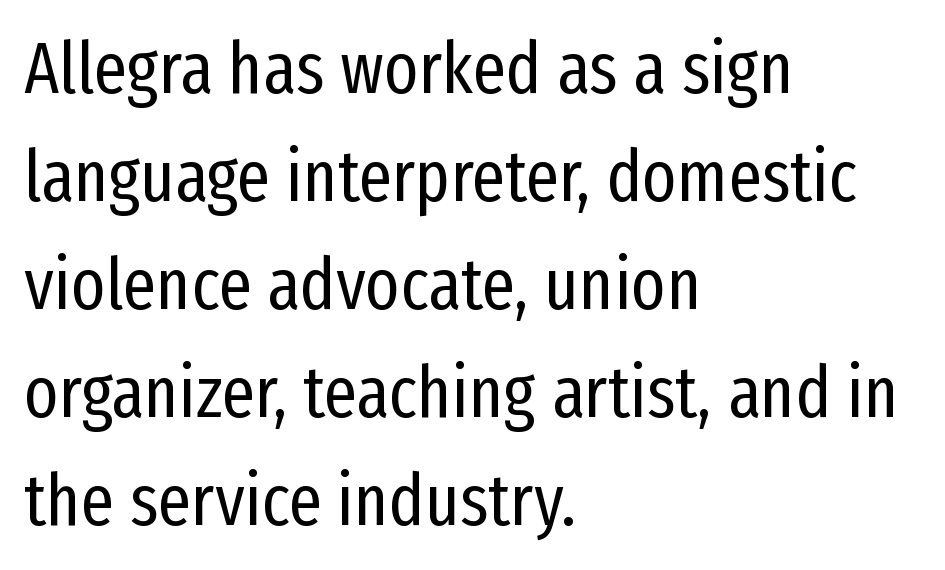
The image shows 73 px regular-weight, condensed sans-serif type, upright; set left-aligned, normal line spacing (1.48x), normal letter spacing, not underlined; low stroke contrast and a medium x-height.
